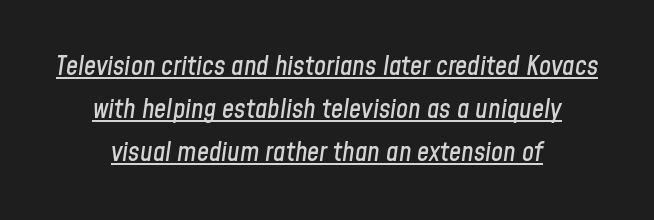
{"italic": "yes", "lean": "right", "slant_degrees": 8, "underline": "yes", "align": "center", "line_spacing": "normal", "line_spacing_ratio": 1.59, "letter_spacing": "normal", "letter_spacing_em": 0.0, "glyph_px": 27}
